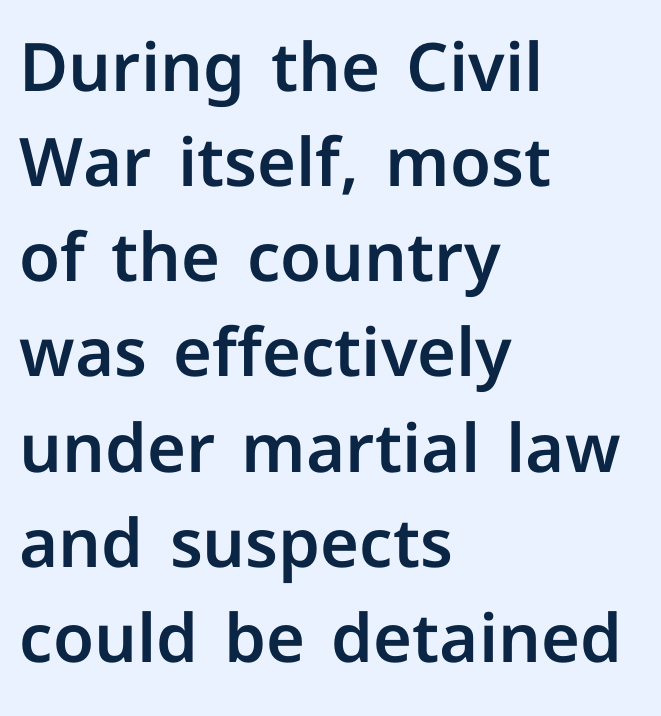
{"serif": "no", "italic": "no", "width": "normal", "stroke_contrast": "low", "x_height": "medium", "monospaced": "no", "underline": "no", "align": "left", "line_spacing": "normal", "line_spacing_ratio": 1.42, "letter_spacing": "normal", "letter_spacing_em": 0.0, "glyph_px": 67}
